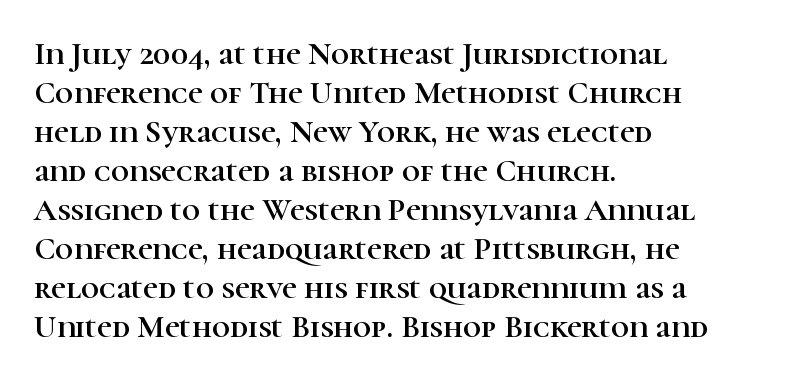
The image shows 32 px serif type, upright; set left-aligned, line spacing 1.22x, normal letter spacing, not underlined; high stroke contrast and a medium x-height.
